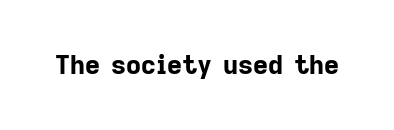
The image shows 26 px bold type, upright; set normal letter spacing, not underlined.
